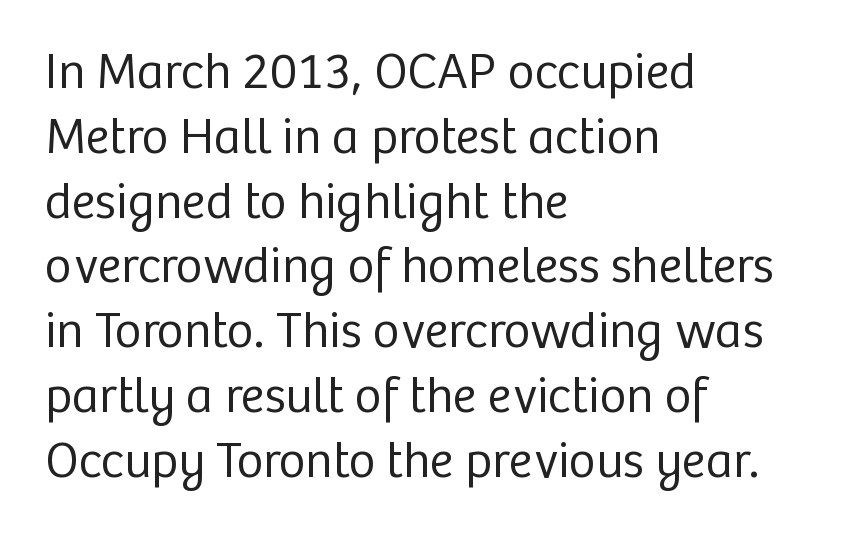
Q: Is the text bold? A: No.
Q: Is the text italic (slanted)? A: No, it is upright.
Q: Is the typeface a serif or a sans-serif typeface? A: Sans-serif.
Q: Is the text underlined? A: No.
Q: How is the paragraph aligned? A: Left-aligned.
Q: Is the spacing between letters normal or unusually wide? A: Normal.
Q: Is the spacing between lines tight, normal or loose? A: Normal.
Q: Width (condensed, normal, or wide)? A: Normal.
Q: Stroke contrast? A: Low.
Q: x-height? A: Medium.
Q: Monospaced? A: No.
